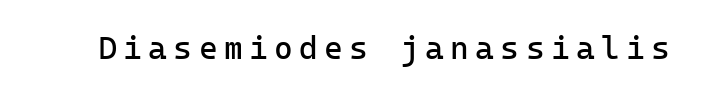
{"serif": "no", "italic": "no", "bold": "no", "weight": "regular", "width": "normal", "stroke_contrast": "low", "x_height": "medium", "monospaced": "yes", "underline": "no", "letter_spacing": "wide", "letter_spacing_em": 0.2, "glyph_px": 32}
